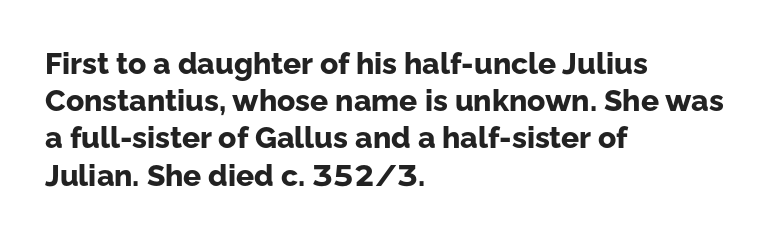
The image shows 30 px bold sans-serif type, upright; set left-aligned, line spacing 1.24x, normal letter spacing, not underlined; low stroke contrast and a medium x-height.
